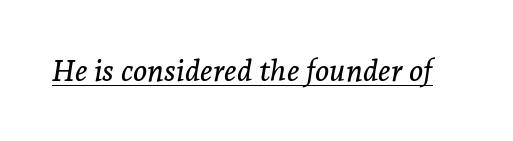
You could not count columns in this text — the font is proportionally spaced. The rendering shows small feet on the letterforms — a serif design. How are the letters spaced? Ordinarily, with no added tracking. This is underlined copy, the kind a proofreader might mark for attention.
